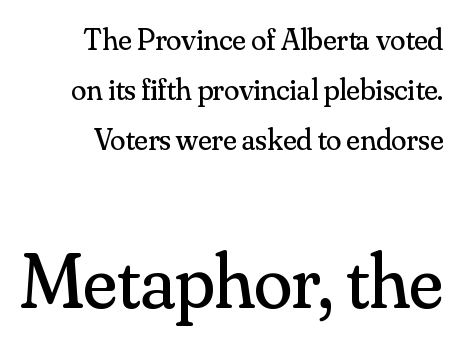
Spacing verdict: proportional, widths tailored to each character. Quick note: underline off. Summary of weight: not heavy and not bold. All the whitespace from short lines collects on the left.
